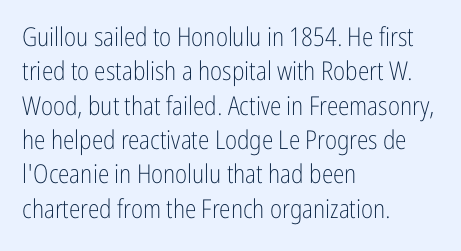
{"italic": "no", "bold": "no", "underline": "no", "align": "left", "line_spacing": "normal", "line_spacing_ratio": 1.32, "letter_spacing": "normal", "letter_spacing_em": 0.0, "glyph_px": 26}
